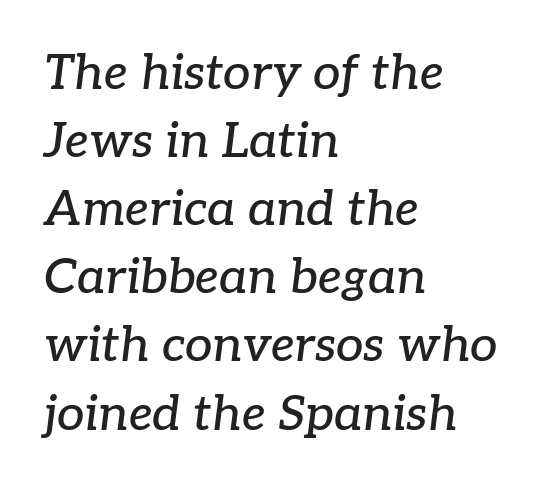
{"serif": "yes", "italic": "yes", "lean": "right", "slant_degrees": 7, "width": "normal", "stroke_contrast": "low", "x_height": "medium", "monospaced": "no", "underline": "no", "align": "left", "line_spacing": "normal", "line_spacing_ratio": 1.39, "letter_spacing": "normal", "letter_spacing_em": 0.0, "glyph_px": 49}
